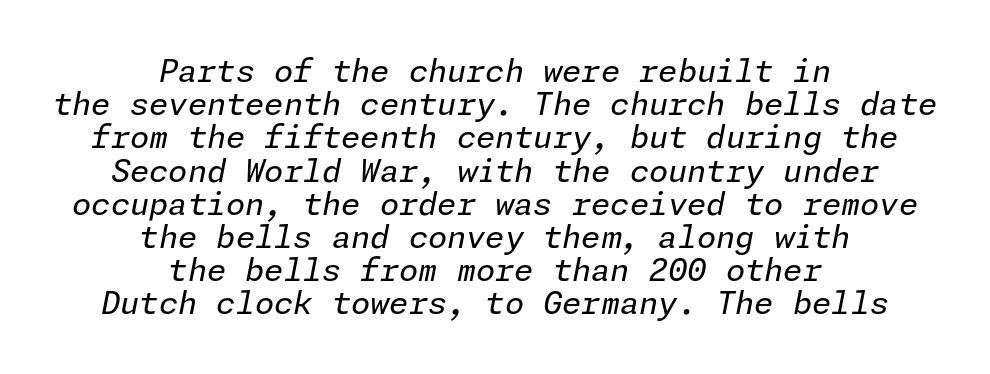
{"italic": "yes", "lean": "right", "slant_degrees": 11, "bold": "no", "weight": "regular", "width": "normal", "stroke_contrast": "low", "x_height": "medium", "underline": "no", "align": "center", "line_spacing": "tight", "line_spacing_ratio": 1.07, "letter_spacing": "normal", "letter_spacing_em": 0.0, "glyph_px": 31}
